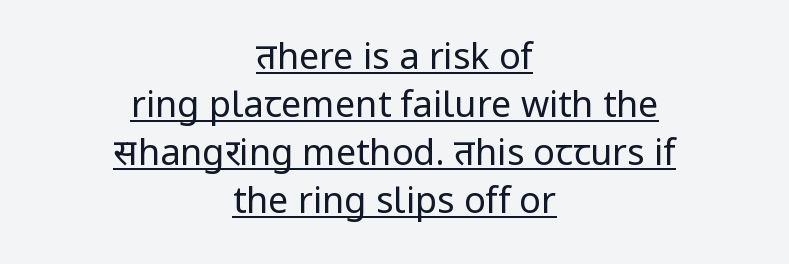
Q: Is the text bold? A: No.
Q: Is the text italic (slanted)? A: No, it is upright.
Q: Is the typeface a serif or a sans-serif typeface? A: Sans-serif.
Q: Is the text underlined? A: Yes.
Q: How is the paragraph aligned? A: Centered.
Q: Is the spacing between letters normal or unusually wide? A: Normal.
Q: Is the spacing between lines tight, normal or loose? A: Normal.
Q: Width (condensed, normal, or wide)? A: Normal.
Q: Stroke contrast? A: Low.
Q: x-height? A: Medium.
Q: Monospaced? A: No.
